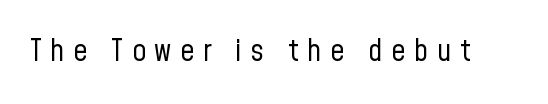
{"serif": "no", "italic": "no", "bold": "no", "weight": "regular", "width": "condensed", "stroke_contrast": "low", "x_height": "medium", "monospaced": "no", "underline": "no", "letter_spacing": "wide", "letter_spacing_em": 0.28, "glyph_px": 31}
